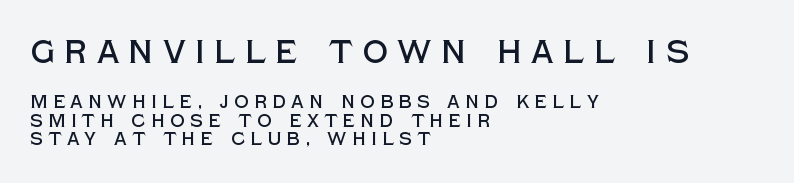
Q: Is the text italic (slanted)? A: No, it is upright.
Q: Is the typeface a serif or a sans-serif typeface? A: Sans-serif.
Q: Is the text underlined? A: No.
Q: How is the paragraph aligned? A: Left-aligned.
Q: Is the spacing between letters normal or unusually wide? A: Unusually wide.
Q: Is the spacing between lines tight, normal or loose? A: Tight.
Q: Which block of text is set in a larger size, the first (top) or the second (bottom)? A: The first (top) one.
Q: Width (condensed, normal, or wide)? A: Normal.
Q: x-height? A: Large.
Q: Monospaced? A: No.
